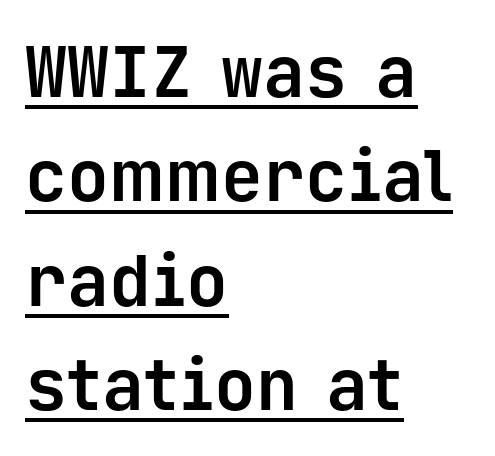
Q: Is the text bold? A: Yes.
Q: Is the text italic (slanted)? A: No, it is upright.
Q: Is the typeface a serif or a sans-serif typeface? A: Sans-serif.
Q: Is the text underlined? A: Yes.
Q: How is the paragraph aligned? A: Left-aligned.
Q: Is the spacing between letters normal or unusually wide? A: Normal.
Q: Is the spacing between lines tight, normal or loose? A: Normal.
Q: Width (condensed, normal, or wide)? A: Normal.
Q: Stroke contrast? A: Low.
Q: x-height? A: Medium.
Q: Monospaced? A: Yes.
